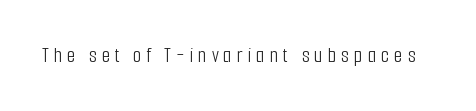
Q: Is the text bold? A: No.
Q: Is the text italic (slanted)? A: No, it is upright.
Q: Is the text underlined? A: No.
Q: Is the spacing between letters normal or unusually wide? A: Unusually wide.
